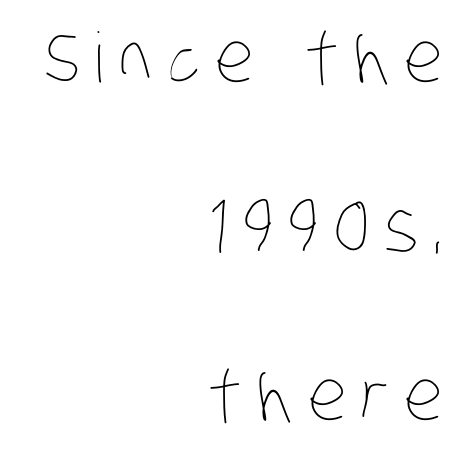
This rendering widens character spacing well past its baseline value. Words float on clear page, feet unadorned. Think standard paragraph weight, or any step lighter than that. The face used here is proportionally spaced, like ordinary book or web type. All the whitespace from short lines collects on the left.
